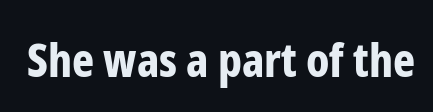
The image shows 47 px bold, condensed sans-serif type, upright; set normal letter spacing, not underlined; low stroke contrast and a medium x-height.
